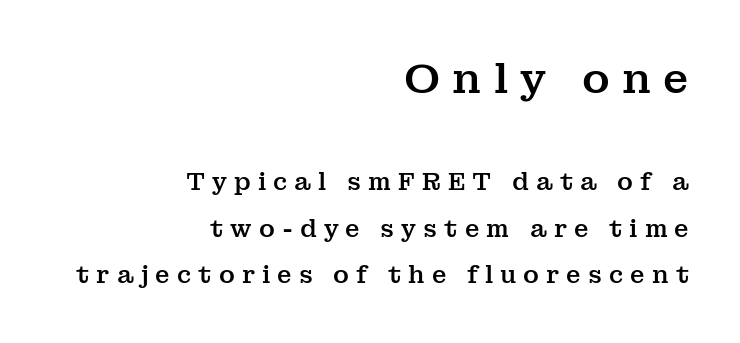
Q: Is the text italic (slanted)? A: No, it is upright.
Q: Is the typeface a serif or a sans-serif typeface? A: Serif.
Q: Is the text underlined? A: No.
Q: How is the paragraph aligned? A: Right-aligned.
Q: Is the spacing between letters normal or unusually wide? A: Unusually wide.
Q: Is the spacing between lines tight, normal or loose? A: Loose.
Q: Which block of text is set in a larger size, the first (top) or the second (bottom)? A: The first (top) one.
Q: Width (condensed, normal, or wide)? A: Normal.
Q: Stroke contrast? A: Medium.
Q: x-height? A: Medium.
Q: Monospaced? A: No.
